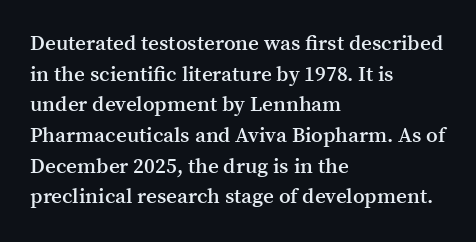
The image shows 21 px text type, upright; set left-aligned, normal line spacing (1.46x), normal letter spacing, not underlined.
